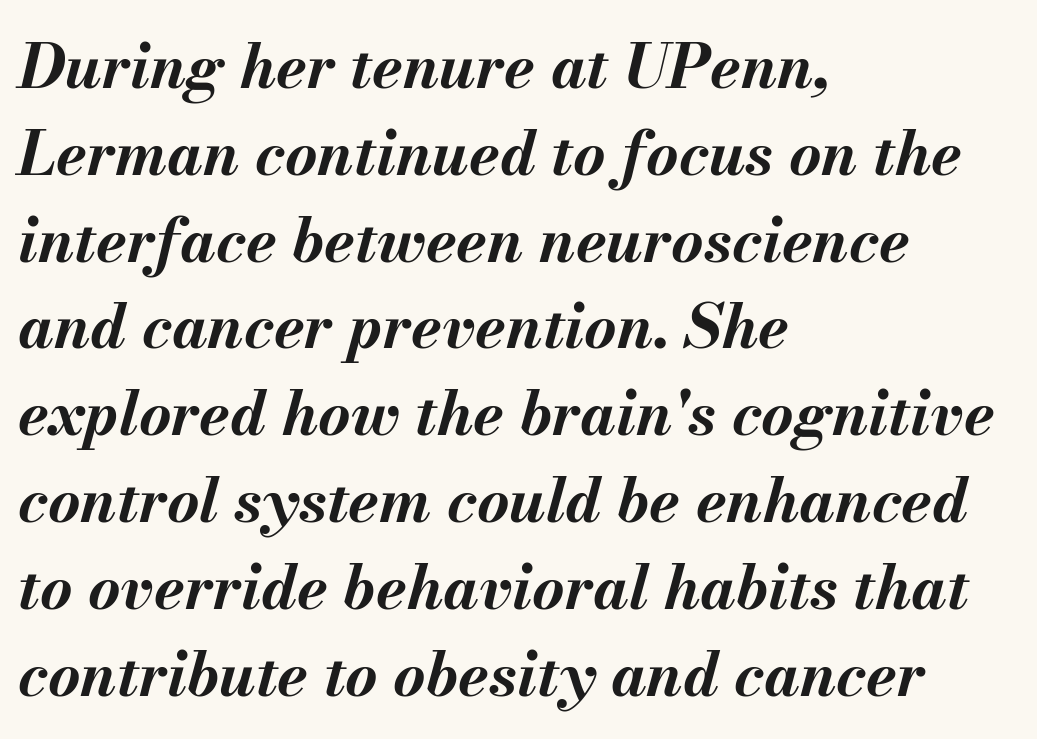
{"italic": "yes", "lean": "right", "slant_degrees": 13, "bold": "yes", "weight": "bold", "width": "normal", "stroke_contrast": "medium", "x_height": "small", "monospaced": "no", "underline": "no", "align": "left", "line_spacing": "normal", "line_spacing_ratio": 1.4, "letter_spacing": "normal", "letter_spacing_em": 0.0, "glyph_px": 62}
